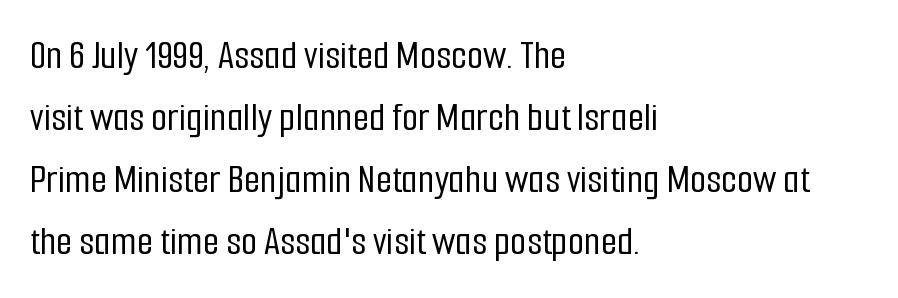
{"serif": "no", "italic": "no", "width": "condensed", "stroke_contrast": "low", "x_height": "medium", "monospaced": "no", "underline": "no", "align": "left", "line_spacing": "normal", "line_spacing_ratio": 1.48, "letter_spacing": "normal", "letter_spacing_em": 0.0, "glyph_px": 42}
